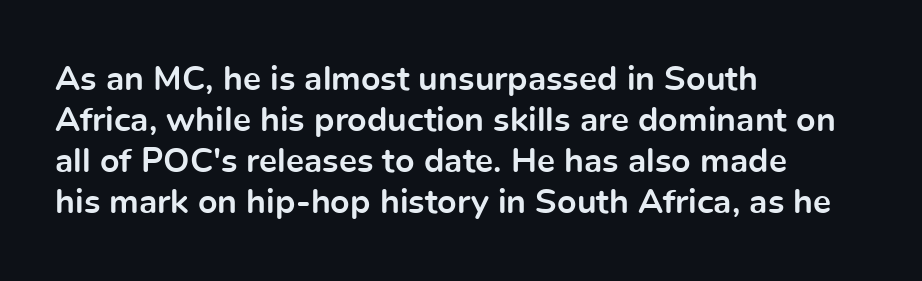
Q: Is the text bold? A: Yes.
Q: Is the text italic (slanted)? A: No, it is upright.
Q: Is the typeface a serif or a sans-serif typeface? A: Sans-serif.
Q: Is the text underlined? A: No.
Q: How is the paragraph aligned? A: Left-aligned.
Q: Is the spacing between letters normal or unusually wide? A: Normal.
Q: Width (condensed, normal, or wide)? A: Normal.
Q: x-height? A: Medium.
Q: Monospaced? A: No.
